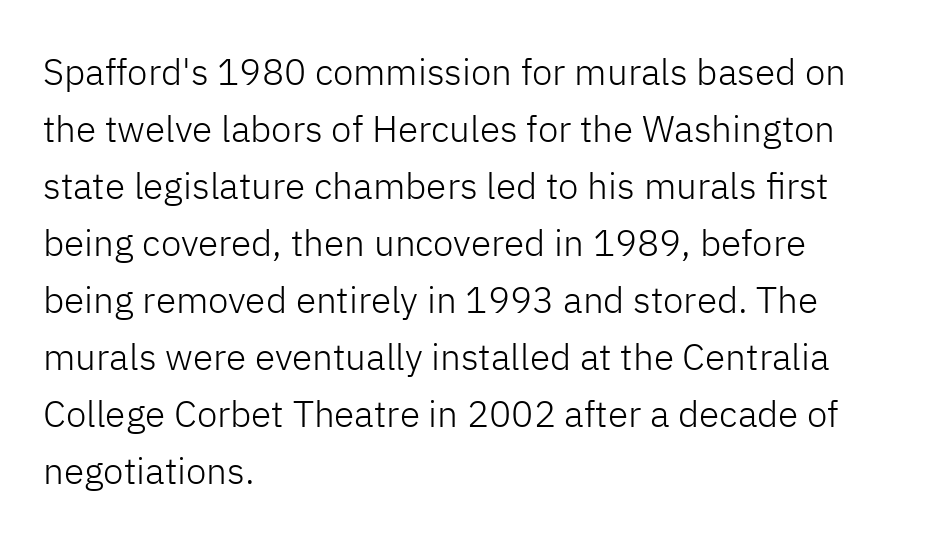
The lines in this sample share a left origin and differ only in where they stop. Default kerning and tracking; the words read as compact shapes. The font's upright variant was chosen for this text. The cut favours lightness, reaching ordinary text weight at its darkest.
